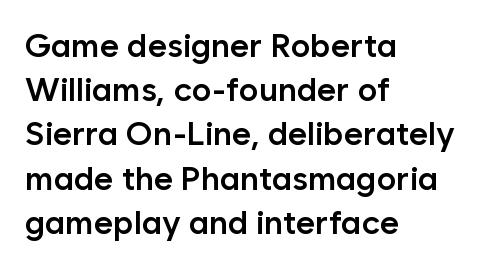
Varying glyph widths throughout — classic text-font behaviour. No word sits above an underline. Bold? Not quite — semibold, heavier than regular but stopping short. Short and long lines alike share a common starting point at left.
